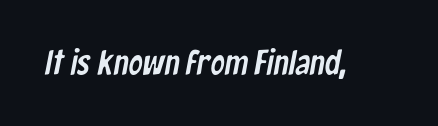
{"serif": "no", "width": "condensed", "stroke_contrast": "low", "x_height": "medium", "monospaced": "no", "underline": "no", "letter_spacing": "normal", "letter_spacing_em": 0.0, "glyph_px": 35}
